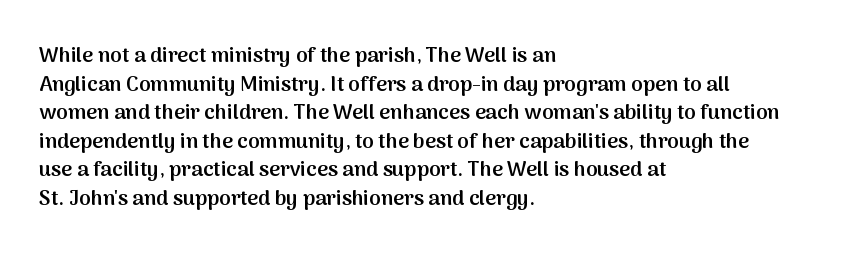
This sample uses an upright cut, with every glyph sitting square on the baseline. Moderately thickened strokes mark this as semibold type. Short note: letters normally spaced. A typesetter would call this leading conventional body-copy spacing. Just letters on the line, the space beneath them empty. Casual observation: everything's shoved over to the left.
